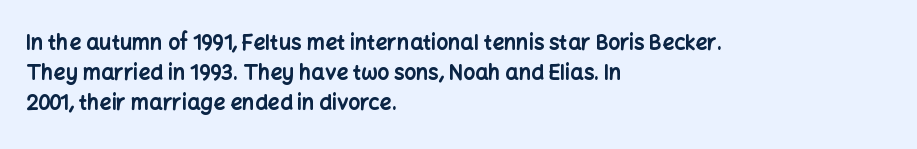
Q: Is the text bold? A: Yes.
Q: Is the text italic (slanted)? A: No, it is upright.
Q: Is the text underlined? A: No.
Q: How is the paragraph aligned? A: Left-aligned.
Q: Is the spacing between letters normal or unusually wide? A: Normal.
Q: Is the spacing between lines tight, normal or loose? A: Normal.
